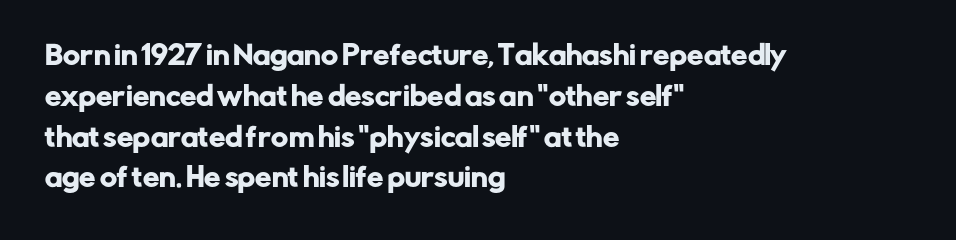
{"italic": "no", "underline": "no", "align": "left", "line_spacing": "normal", "line_spacing_ratio": 1.57, "letter_spacing": "normal", "letter_spacing_em": 0.0, "glyph_px": 26}
